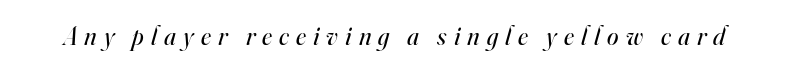
Compared with ordinary roman type, these characters are visibly tilted. What stands out about the letter spacing? Its width — letters are far apart. Clear beneath every line of the passage. No chunkiness to these letters — they're not bold.
